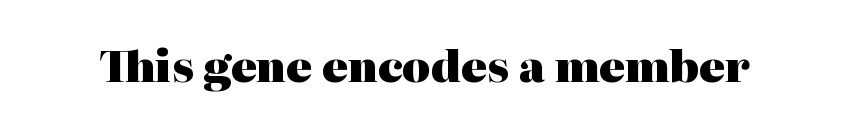
Q: Is the text bold? A: Yes.
Q: Is the text italic (slanted)? A: No, it is upright.
Q: Is the typeface a serif or a sans-serif typeface? A: Serif.
Q: Is the text underlined? A: No.
Q: Is the spacing between letters normal or unusually wide? A: Normal.
Q: Width (condensed, normal, or wide)? A: Normal.
Q: Stroke contrast? A: High.
Q: x-height? A: Medium.
Q: Monospaced? A: No.
